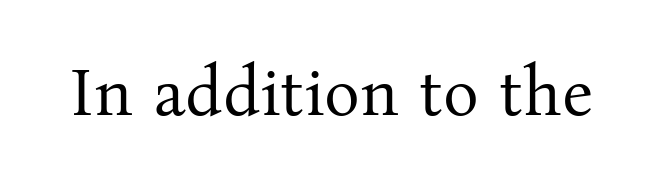
Q: Is the text bold? A: No.
Q: Is the text italic (slanted)? A: No, it is upright.
Q: Is the typeface a serif or a sans-serif typeface? A: Serif.
Q: Is the text underlined? A: No.
Q: Is the spacing between letters normal or unusually wide? A: Normal.
Q: Width (condensed, normal, or wide)? A: Normal.
Q: Stroke contrast? A: Medium.
Q: x-height? A: Medium.
Q: Monospaced? A: No.
